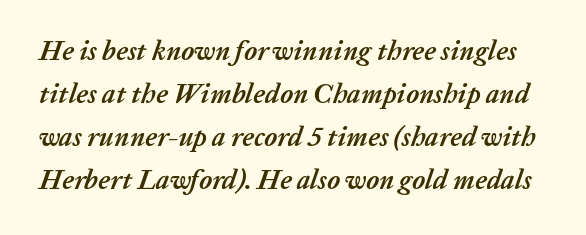
{"italic": "yes", "lean": "right", "slant_degrees": 20, "bold": "yes", "underline": "no", "line_spacing": "normal", "line_spacing_ratio": 1.59, "letter_spacing": "normal", "letter_spacing_em": 0.0, "glyph_px": 27}
